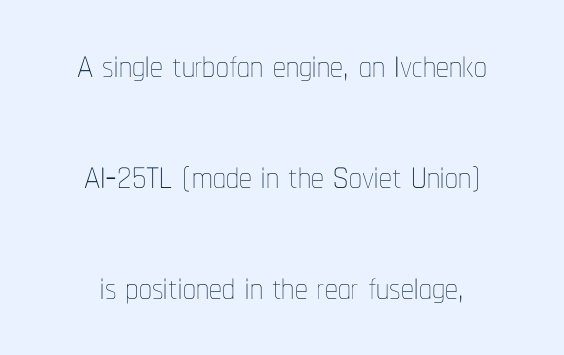
Designer's note — italics off, roman on. Words float on clear page, feet unadorned. You could not count columns in this text — the font is proportionally spaced. You could fit nearly another row in the gap between these rows.
